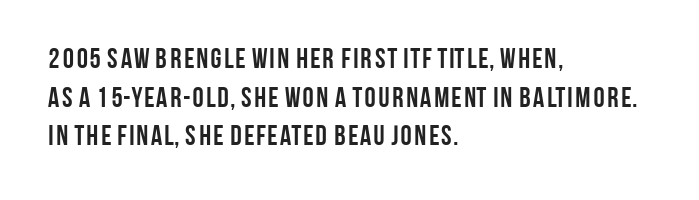
Q: Is the text bold? A: Yes.
Q: Is the text italic (slanted)? A: No, it is upright.
Q: Is the typeface a serif or a sans-serif typeface? A: Sans-serif.
Q: Is the text underlined? A: No.
Q: How is the paragraph aligned? A: Left-aligned.
Q: Is the spacing between letters normal or unusually wide? A: Normal.
Q: Is the spacing between lines tight, normal or loose? A: Normal.
Q: Width (condensed, normal, or wide)? A: Condensed.
Q: Stroke contrast? A: Low.
Q: x-height? A: Large.
Q: Monospaced? A: No.
